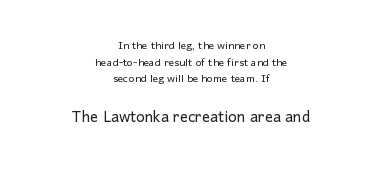
The image shows 20 px text type, upright; set centered, line spacing 1.18x, normal letter spacing, not underlined; the second (bottom) block is 1.43x larger.
